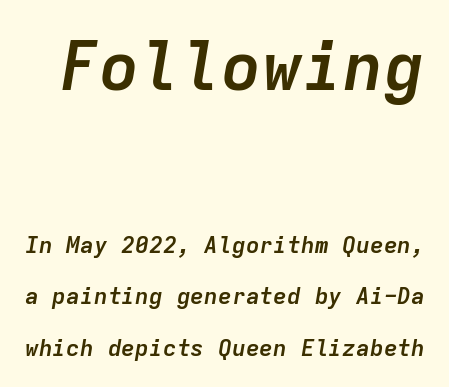
The image shows 68 px semibold type, italic (leaning right), monospaced; set loose line spacing (2.23x), normal letter spacing, not underlined; the first (top) block is 2.96x larger; low stroke contrast and a medium x-height.
